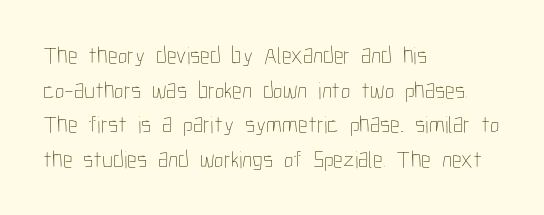
Regarding leading, the lines here are spaced in the standard way. The letters look calm and open, with moderate or lighter stems. Layout note: lines flush left. The rendering keeps characters at their native spacing. The lettering stays uniformly vertical, giving the passage a roman look. Underline: absent.
